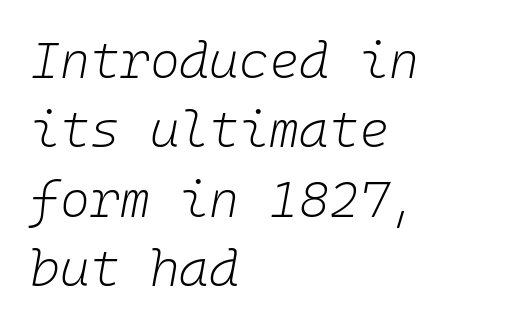
Q: Is the text bold? A: No.
Q: Is the text italic (slanted)? A: Yes, it leans right by about 10 degrees.
Q: Is the text underlined? A: No.
Q: How is the paragraph aligned? A: Left-aligned.
Q: Is the spacing between letters normal or unusually wide? A: Normal.
Q: Is the spacing between lines tight, normal or loose? A: Normal.
Q: Width (condensed, normal, or wide)? A: Normal.
Q: Stroke contrast? A: Low.
Q: x-height? A: Medium.
